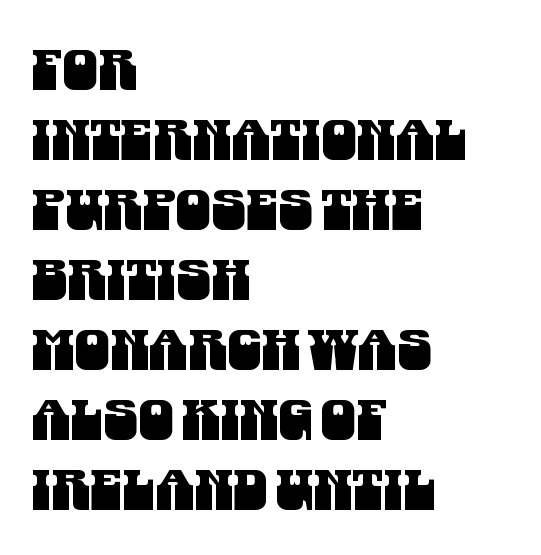
Type style note: lacks serifs. Think of a printed novel: that variable character pitch is what you see here. Regular leading. The rendering keeps characters at their native spacing. Each row of text sits above clean, open space.
